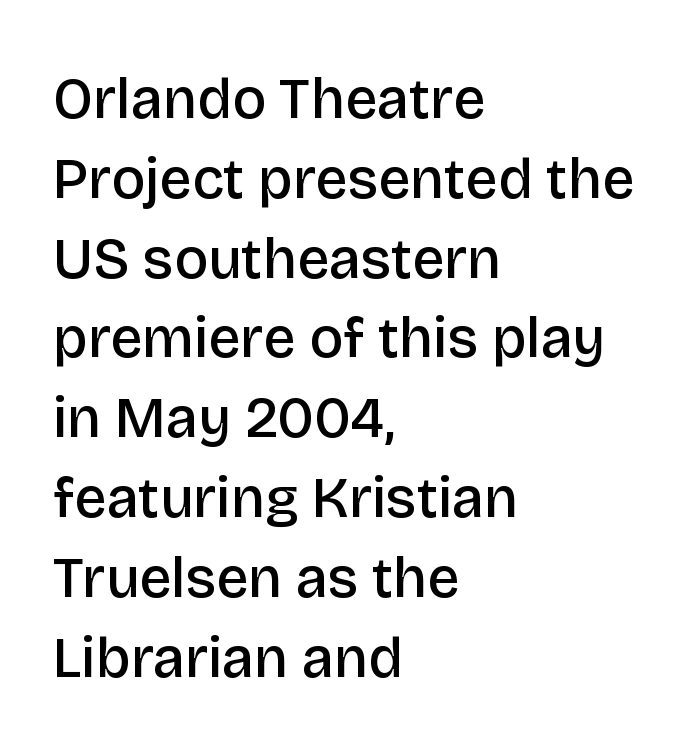
The image shows 57 px semibold sans-serif type, upright; set left-aligned, normal line spacing (1.4x), normal letter spacing, not underlined; low stroke contrast and a large x-height.
